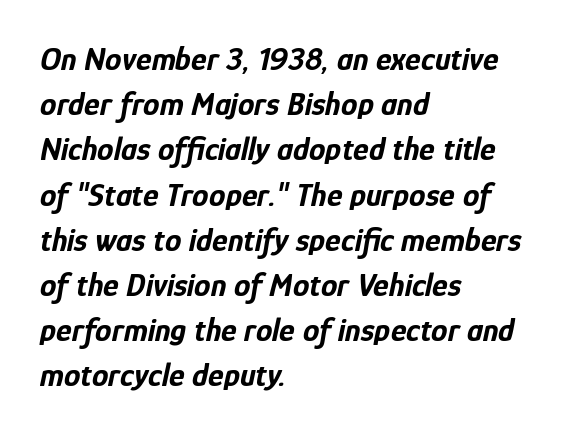
Q: Is the text bold? A: Yes.
Q: Is the text italic (slanted)? A: Yes, it leans right by about 12 degrees.
Q: Is the text underlined? A: No.
Q: How is the paragraph aligned? A: Left-aligned.
Q: Is the spacing between letters normal or unusually wide? A: Normal.
Q: Is the spacing between lines tight, normal or loose? A: Normal.
Q: Width (condensed, normal, or wide)? A: Condensed.
Q: Stroke contrast? A: Low.
Q: x-height? A: Medium.
Q: Monospaced? A: No.
